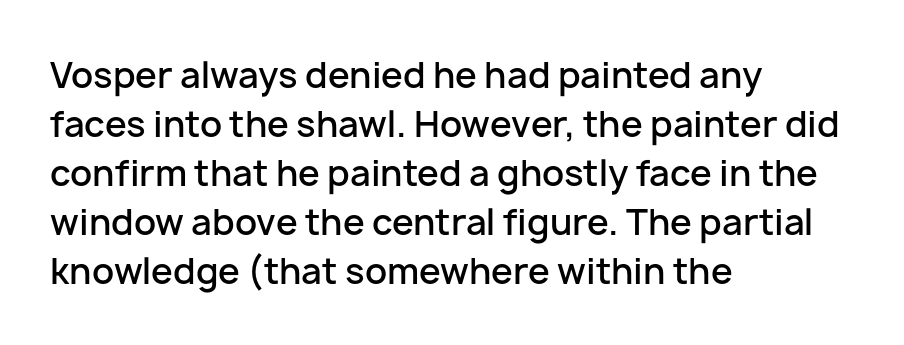
{"serif": "no", "italic": "no", "bold": "semi", "weight": "semibold", "width": "normal", "stroke_contrast": "low", "x_height": "medium", "monospaced": "no", "underline": "no", "align": "left", "line_spacing": "normal", "line_spacing_ratio": 1.4, "letter_spacing": "normal", "letter_spacing_em": 0.0, "glyph_px": 35}
